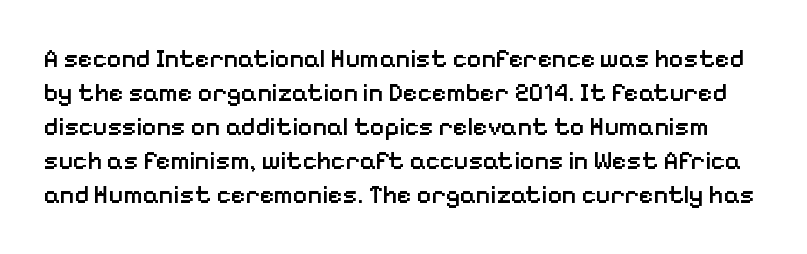
Q: Is the text bold? A: Semi-bold.
Q: Is the text italic (slanted)? A: No, it is upright.
Q: Is the text underlined? A: No.
Q: Is the spacing between letters normal or unusually wide? A: Normal.
Q: Is the spacing between lines tight, normal or loose? A: Normal.
